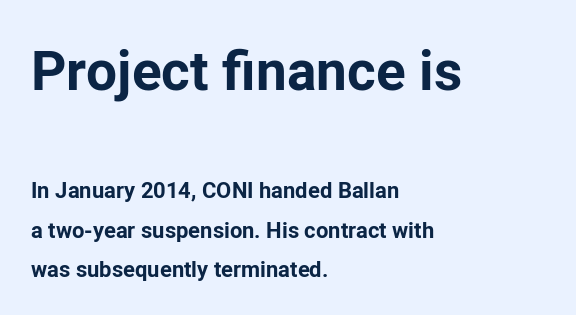
The image shows 55 px bold sans-serif type, upright; set left-aligned, line spacing 1.8x, normal letter spacing, not underlined; the first (top) block is 2.5x larger; low stroke contrast and a medium x-height.
